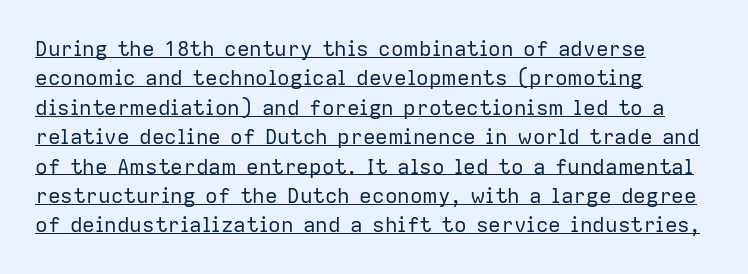
{"italic": "no", "bold": "no", "underline": "yes", "align": "left", "line_spacing": "normal", "line_spacing_ratio": 1.4, "letter_spacing": "normal", "letter_spacing_em": 0.0, "glyph_px": 21}
